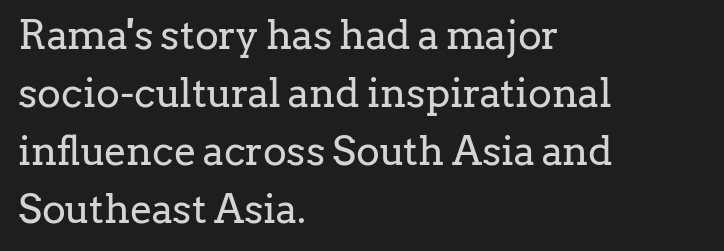
Q: Is the text bold? A: No.
Q: Is the text italic (slanted)? A: No, it is upright.
Q: Is the typeface a serif or a sans-serif typeface? A: Serif.
Q: Is the text underlined? A: No.
Q: How is the paragraph aligned? A: Left-aligned.
Q: Is the spacing between letters normal or unusually wide? A: Normal.
Q: Is the spacing between lines tight, normal or loose? A: Normal.
Q: Width (condensed, normal, or wide)? A: Normal.
Q: Stroke contrast? A: Low.
Q: x-height? A: Medium.
Q: Monospaced? A: No.
